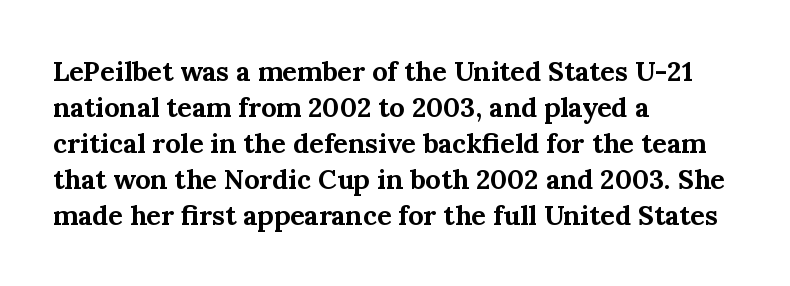
Q: Is the text bold? A: Yes.
Q: Is the text italic (slanted)? A: No, it is upright.
Q: Is the text underlined? A: No.
Q: How is the paragraph aligned? A: Left-aligned.
Q: Is the spacing between letters normal or unusually wide? A: Normal.
Q: Is the spacing between lines tight, normal or loose? A: Normal.
